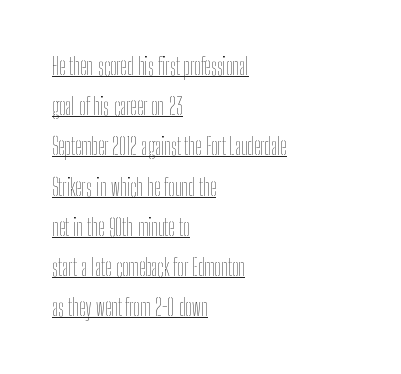
Is the type heavy? It reads as light-to-regular instead. The face used here is rendered with its standard letterfit. It's the straight-up-and-down kind of type. The lines in this sample share a left origin and differ only in where they stop. The words here are underlined.
